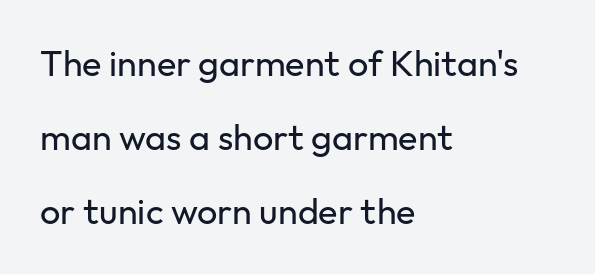
Q: Is the text bold? A: No.
Q: Is the text italic (slanted)? A: No, it is upright.
Q: Is the typeface a serif or a sans-serif typeface? A: Sans-serif.
Q: Is the text underlined? A: No.
Q: How is the paragraph aligned? A: Left-aligned.
Q: Is the spacing between letters normal or unusually wide? A: Normal.
Q: Is the spacing between lines tight, normal or loose? A: Loose.
Q: Width (condensed, normal, or wide)? A: Normal.
Q: Stroke contrast? A: Low.
Q: x-height? A: Medium.
Q: Monospaced? A: No.
